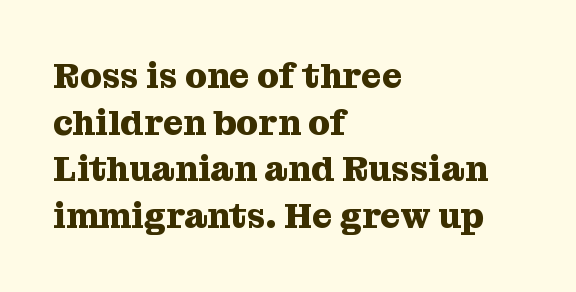
The image shows 35 px heavy serif type, upright; set left-aligned, normal line spacing (1.33x), normal letter spacing, not underlined; medium stroke contrast and a medium x-height.
